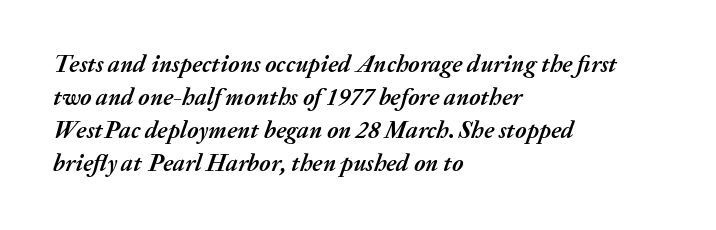
A typesetter would mark this as italic. The strokes are fattened all the way to bold. One glance says typical: line gaps are just what's usual. These lines stack with their left ends in a neat column. Each row of text sits above clean, open space. Each word holds together tightly as a unit, with standard inter-letter gaps.
